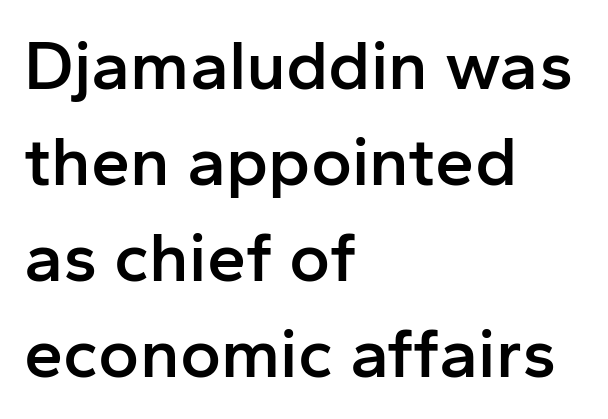
The image shows 70 px semibold sans-serif type, upright; set left-aligned, normal line spacing (1.37x), normal letter spacing, not underlined; low stroke contrast and a medium x-height.
